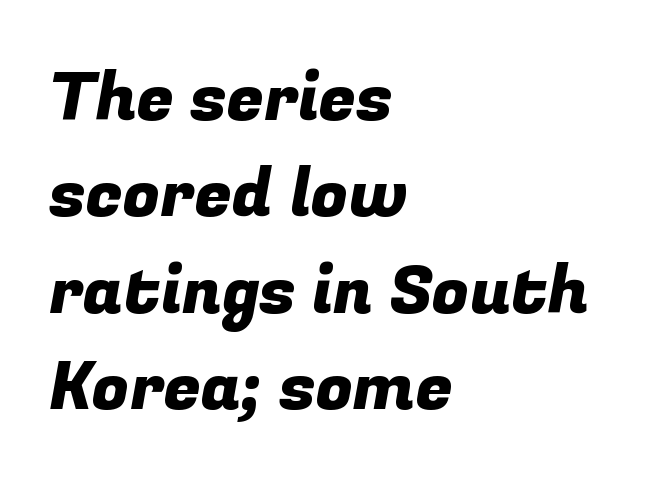
{"serif": "no", "width": "normal", "stroke_contrast": "low", "x_height": "medium", "monospaced": "no", "underline": "no", "align": "left", "line_spacing": "normal", "line_spacing_ratio": 1.44, "letter_spacing": "normal", "letter_spacing_em": 0.0, "glyph_px": 67}
